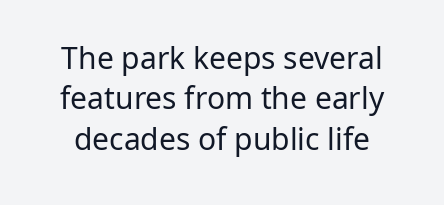
{"serif": "no", "italic": "no", "bold": "no", "weight": "regular", "width": "normal", "stroke_contrast": "low", "x_height": "medium", "monospaced": "no", "underline": "no", "line_spacing": "normal", "line_spacing_ratio": 1.35, "letter_spacing": "normal", "letter_spacing_em": 0.0, "glyph_px": 30}
